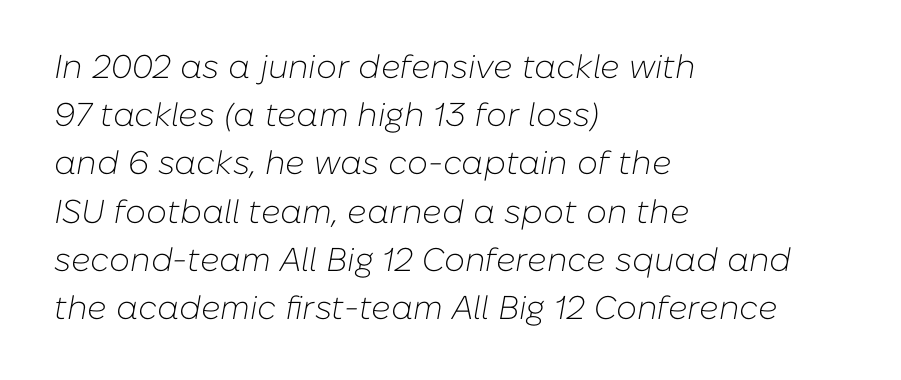
Vertical spacing — default. Looking at the ascenders, they clearly lean. The space directly below the letters is spotless. Nothing heavy about these letters — not bold at all.
